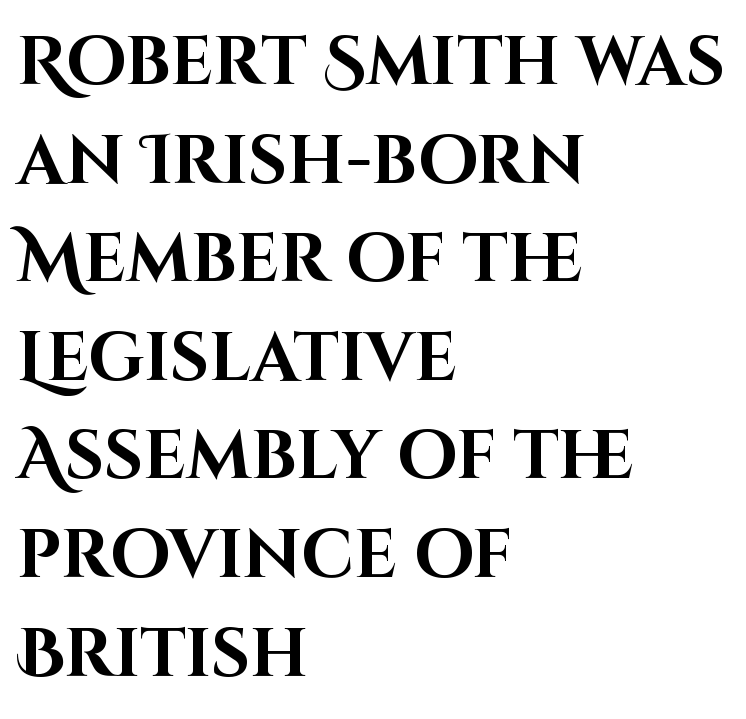
The image shows 68 px bold sans-serif type, upright; set left-aligned, normal line spacing (1.45x), normal letter spacing, not underlined; high stroke contrast and a large x-height.
